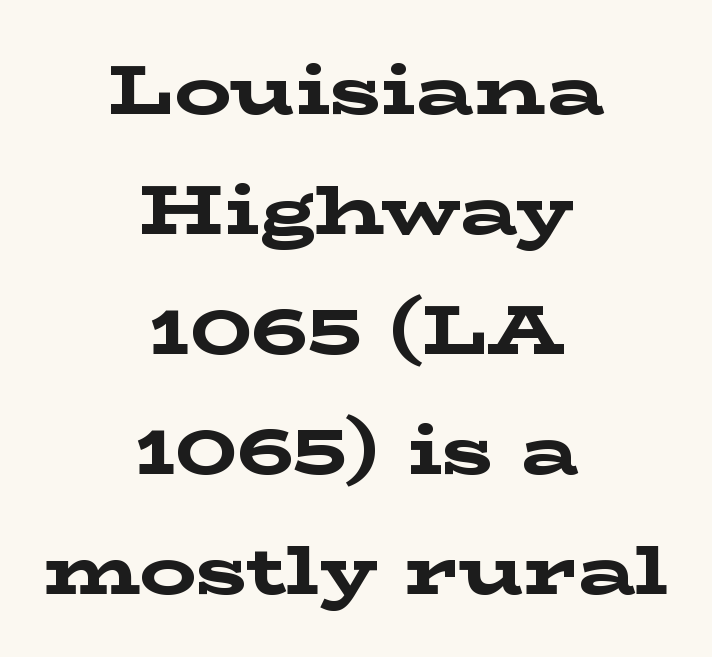
The image shows 71 px bold, wide serif type, upright; set centered, normal line spacing (1.69x), normal letter spacing, not underlined; low stroke contrast and a medium x-height.
